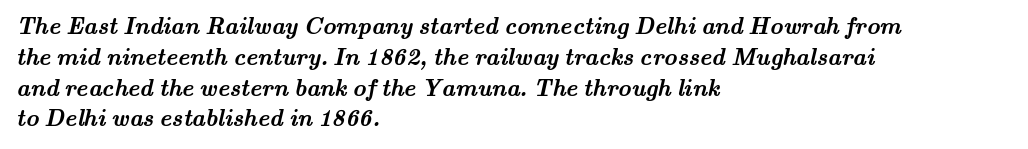
The image shows 23 px bold type; set left-aligned, normal line spacing (1.34x), normal letter spacing, not underlined.
